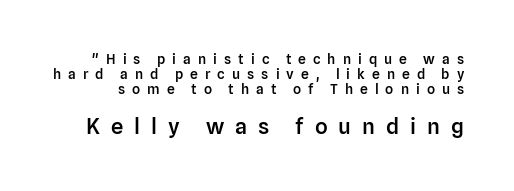
The image shows 22 px text type, upright; set tight line spacing (1.06x), unusually wide letter spacing (+0.5 em), not underlined; the second (bottom) block is 1.57x larger.
